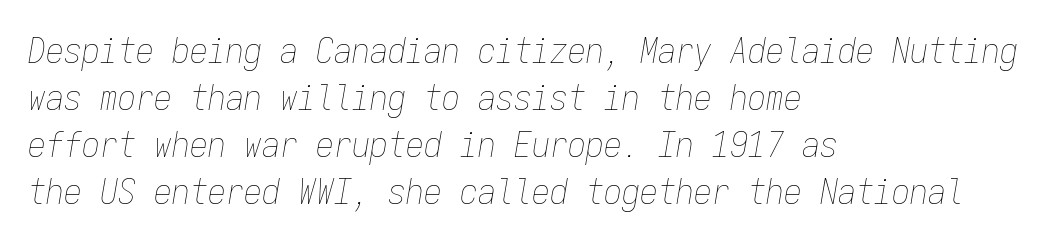
Q: Is the text bold? A: No.
Q: Is the text italic (slanted)? A: Yes, it leans right by about 9 degrees.
Q: Is the text underlined? A: No.
Q: How is the paragraph aligned? A: Left-aligned.
Q: Is the spacing between letters normal or unusually wide? A: Normal.
Q: Is the spacing between lines tight, normal or loose? A: Normal.
Q: Width (condensed, normal, or wide)? A: Condensed.
Q: Stroke contrast? A: Low.
Q: x-height? A: Medium.
Q: Monospaced? A: Yes.
